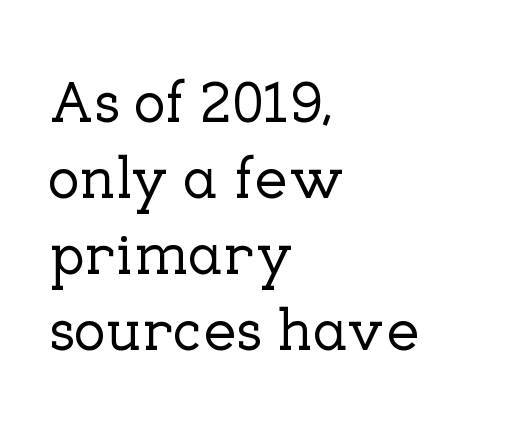
The passage shown is typed in a proportional face where columns would drift. To sum up the face: it has serifs. Each word holds together tightly as a unit, with standard inter-letter gaps. A typesetter would mark this as roman, not italic. Check the space under the baseline: it is left empty. Honestly, the row spacing looks completely unremarkable.
